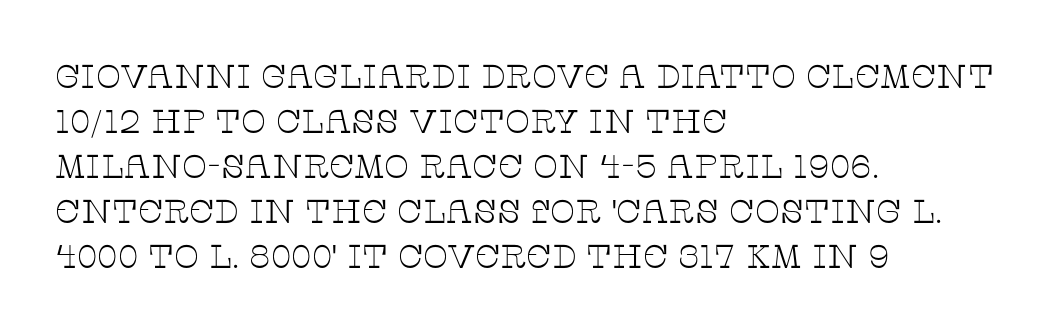
Q: Is the text bold? A: No.
Q: Is the text italic (slanted)? A: No, it is upright.
Q: Is the typeface a serif or a sans-serif typeface? A: Serif.
Q: Is the text underlined? A: No.
Q: How is the paragraph aligned? A: Left-aligned.
Q: Is the spacing between letters normal or unusually wide? A: Normal.
Q: Is the spacing between lines tight, normal or loose? A: Normal.
Q: Width (condensed, normal, or wide)? A: Wide.
Q: Stroke contrast? A: Low.
Q: x-height? A: Large.
Q: Monospaced? A: No.
